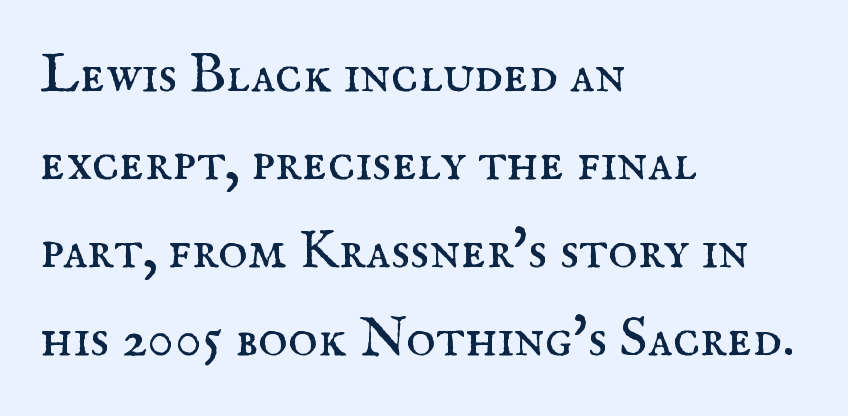
The passage is arranged the way most books set body copy — flush left. Is this a fixed-width face? No — the glyphs have proportional, varying widths. In terms of letterform style, serifs are clearly present. Does the leading feel generous? No, just average.
